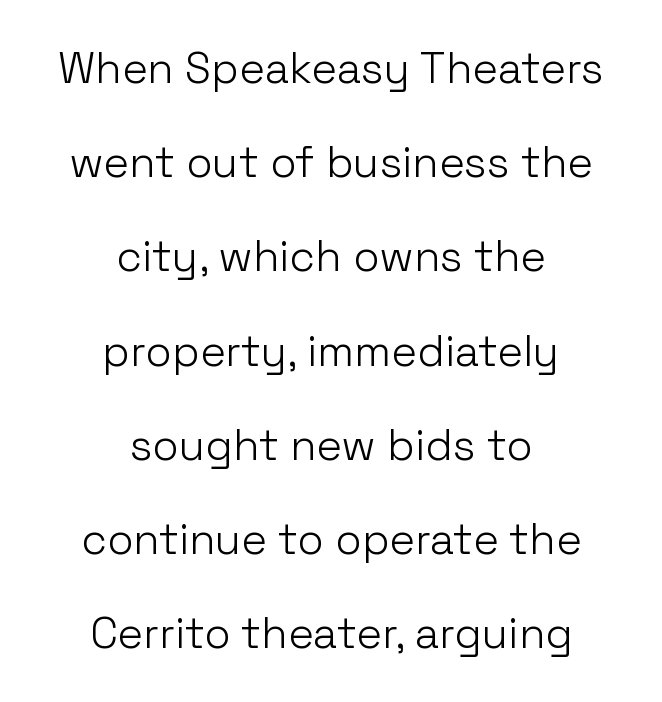
The setting favours the middle, as headings and verse often do. Quick note: not italic, upright. A typesetter would call this proportional, since set widths differ per character. Vertical stems look standard width or narrower in stroke.
